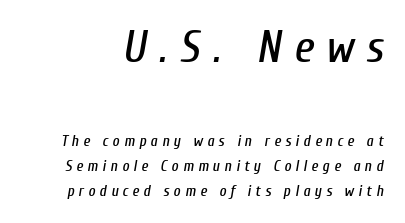
{"italic": "yes", "lean": "right", "slant_degrees": 10, "width": "condensed", "stroke_contrast": "low", "x_height": "medium", "monospaced": "no", "underline": "no", "line_spacing": "normal", "line_spacing_ratio": 1.69, "letter_spacing": "wide", "letter_spacing_em": 0.29, "larger_block": "first", "size_ratio": 2.93, "glyph_px": 44}
